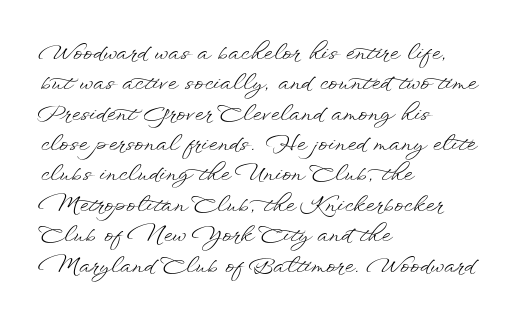
A quiet, ordinary-to-light weight characterises the typeface. The text block is weighted toward the left margin, trailing off unevenly rightward. This rendering leaves character spacing at its baseline value. The strip under each line holds only bare page.
